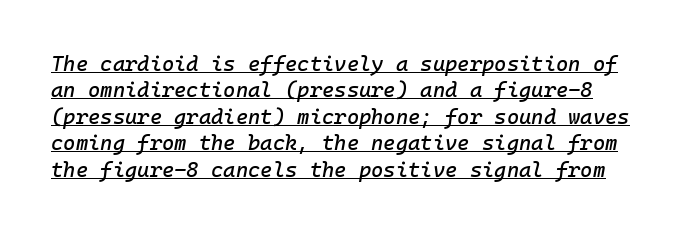
These lines keep a tight, regular rhythm from letter to letter. These characters rest on top of a visible drawn line. Vertical spacing — default. If you drew a line through each stem, it would be angled.
